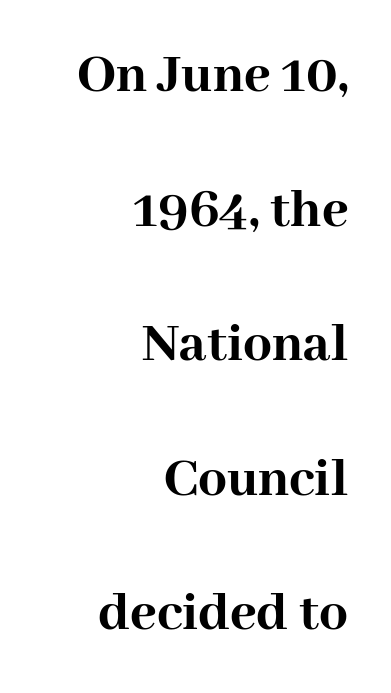
Q: Is the text bold? A: Yes.
Q: Is the text italic (slanted)? A: No, it is upright.
Q: Is the typeface a serif or a sans-serif typeface? A: Serif.
Q: Is the text underlined? A: No.
Q: How is the paragraph aligned? A: Right-aligned.
Q: Is the spacing between letters normal or unusually wide? A: Normal.
Q: Is the spacing between lines tight, normal or loose? A: Loose.
Q: Width (condensed, normal, or wide)? A: Normal.
Q: Stroke contrast? A: High.
Q: x-height? A: Medium.
Q: Monospaced? A: No.
